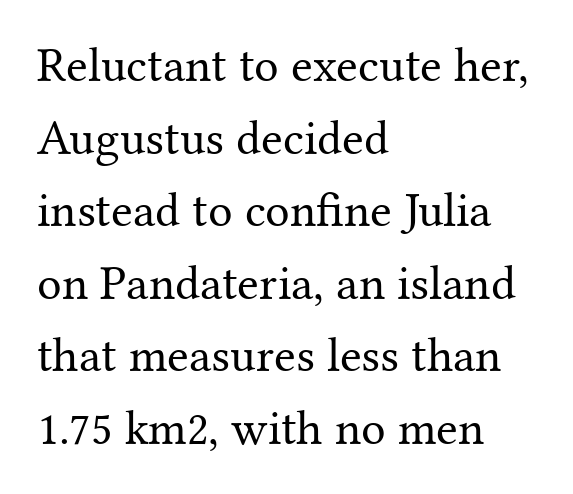
{"serif": "yes", "italic": "no", "bold": "no", "weight": "regular", "width": "normal", "stroke_contrast": "medium", "x_height": "medium", "monospaced": "no", "underline": "no", "align": "left", "line_spacing": "normal", "line_spacing_ratio": 1.48, "letter_spacing": "normal", "letter_spacing_em": 0.0, "glyph_px": 49}
